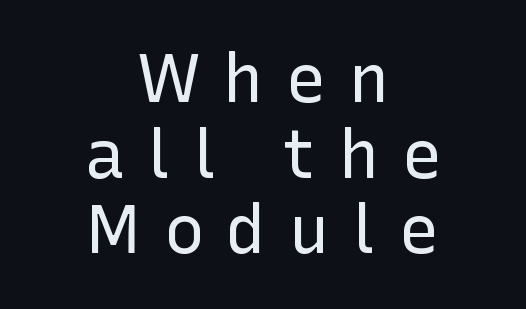
{"serif": "no", "italic": "no", "bold": "no", "weight": "regular", "width": "normal", "stroke_contrast": "low", "x_height": "medium", "monospaced": "no", "underline": "no", "align": "center", "line_spacing": "tight", "line_spacing_ratio": 1.13, "letter_spacing": "wide", "letter_spacing_em": 0.34, "glyph_px": 67}
